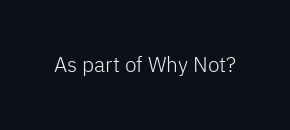
{"italic": "no", "bold": "no", "underline": "no", "letter_spacing": "normal", "letter_spacing_em": 0.0, "glyph_px": 21}
